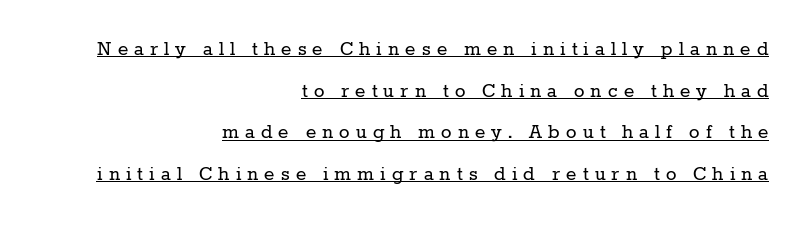
The image shows 22 px text type, upright; set right-aligned, line spacing 1.89x, unusually wide letter spacing (+0.28 em), underlined.
